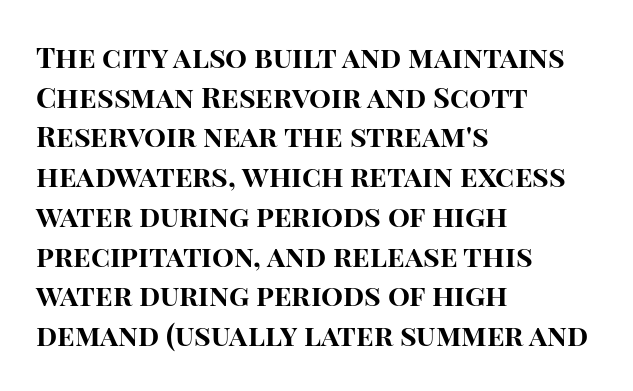
Q: Is the text bold? A: Yes.
Q: Is the text italic (slanted)? A: No, it is upright.
Q: Is the typeface a serif or a sans-serif typeface? A: Sans-serif.
Q: Is the text underlined? A: No.
Q: How is the paragraph aligned? A: Left-aligned.
Q: Is the spacing between letters normal or unusually wide? A: Normal.
Q: Is the spacing between lines tight, normal or loose? A: Normal.
Q: Width (condensed, normal, or wide)? A: Normal.
Q: Stroke contrast? A: High.
Q: x-height? A: Large.
Q: Monospaced? A: No.
